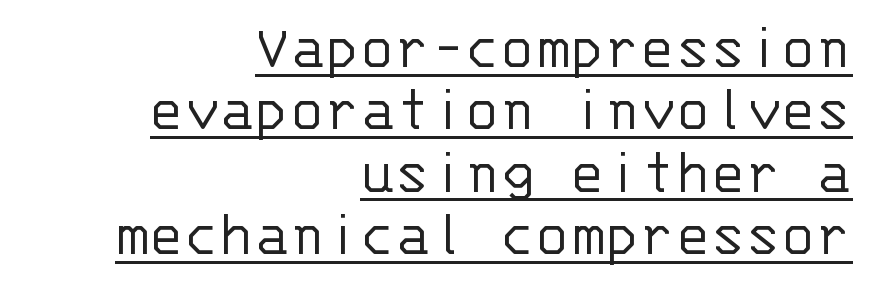
{"serif": "no", "italic": "no", "bold": "no", "weight": "light", "width": "normal", "stroke_contrast": "low", "x_height": "large", "monospaced": "yes", "underline": "yes", "align": "right", "line_spacing": "tight", "line_spacing_ratio": 0.96, "letter_spacing": "normal", "letter_spacing_em": 0.0, "glyph_px": 65}
